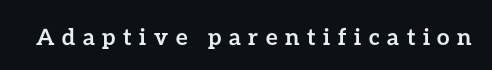
Q: Is the text bold? A: Yes.
Q: Is the text italic (slanted)? A: No, it is upright.
Q: Is the text underlined? A: No.
Q: Is the spacing between letters normal or unusually wide? A: Unusually wide.
